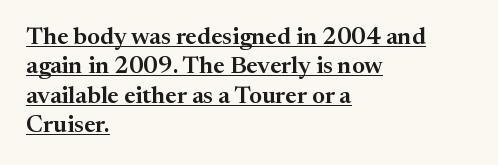
The image shows 24 px text type, upright; set left-aligned, line spacing 1.22x, normal letter spacing, underlined.
